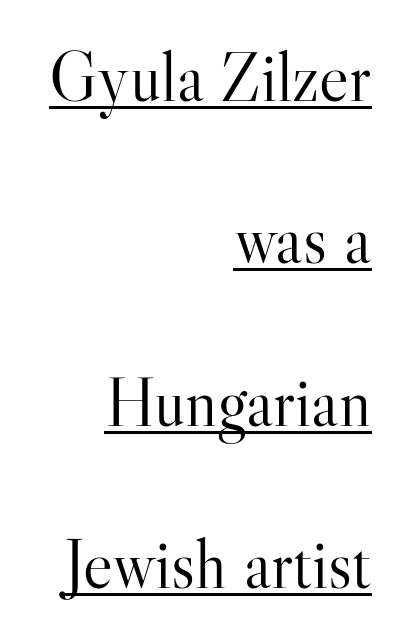
Q: Is the text bold? A: No.
Q: Is the text italic (slanted)? A: No, it is upright.
Q: Is the typeface a serif or a sans-serif typeface? A: Serif.
Q: Is the text underlined? A: Yes.
Q: How is the paragraph aligned? A: Right-aligned.
Q: Is the spacing between letters normal or unusually wide? A: Normal.
Q: Is the spacing between lines tight, normal or loose? A: Loose.
Q: Width (condensed, normal, or wide)? A: Normal.
Q: Stroke contrast? A: High.
Q: x-height? A: Small.
Q: Monospaced? A: No.
